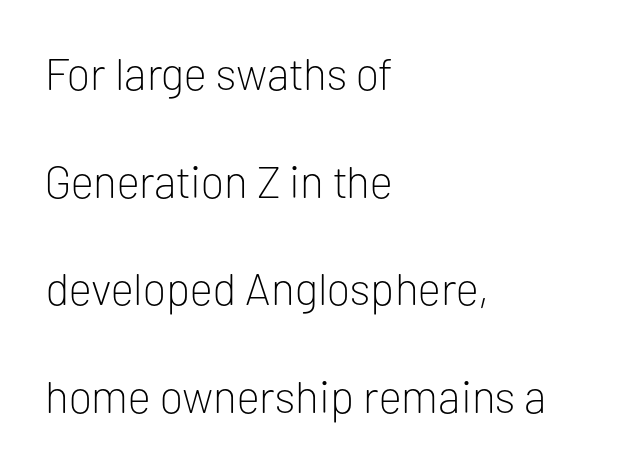
The image shows 45 px light sans-serif type, upright; set left-aligned, loose line spacing (2.39x), normal letter spacing, not underlined; low stroke contrast and a medium x-height.
